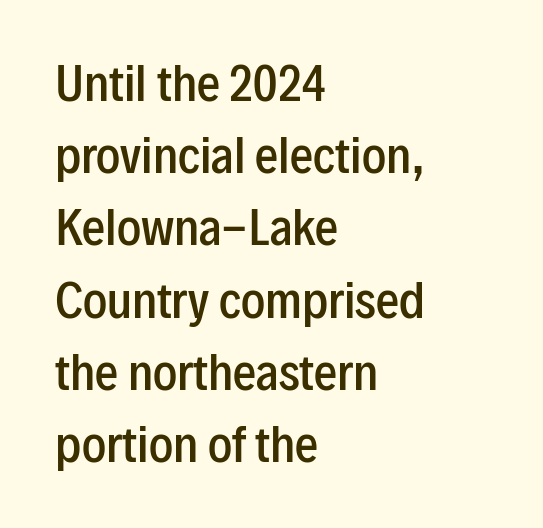
{"serif": "no", "italic": "no", "bold": "semi", "weight": "semibold", "width": "condensed", "stroke_contrast": "low", "x_height": "medium", "monospaced": "no", "underline": "no", "align": "left", "line_spacing": "normal", "line_spacing_ratio": 1.57, "letter_spacing": "normal", "letter_spacing_em": 0.0, "glyph_px": 46}
